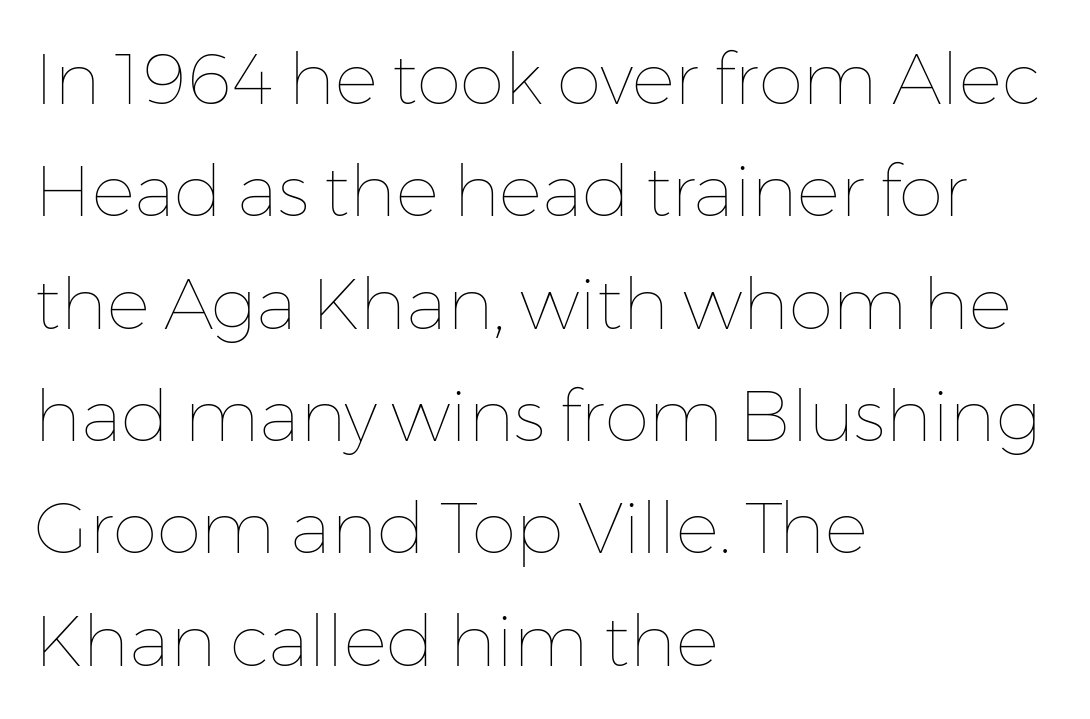
The image shows 72 px thin type, upright; set left-aligned, normal line spacing (1.56x), normal letter spacing, not underlined; low stroke contrast and a medium x-height.
